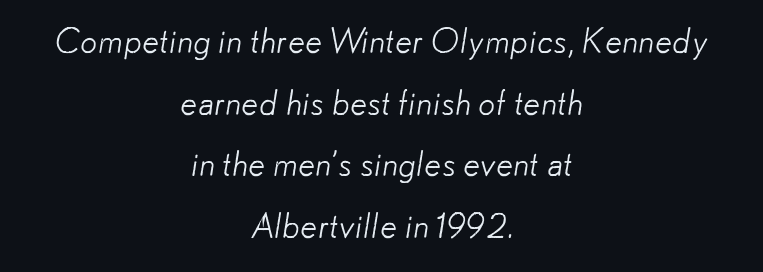
{"serif": "no", "bold": "no", "weight": "light", "width": "normal", "stroke_contrast": "low", "x_height": "small", "monospaced": "no", "underline": "no", "align": "center", "line_spacing_ratio": 1.81, "letter_spacing": "normal", "letter_spacing_em": 0.0, "glyph_px": 34}
